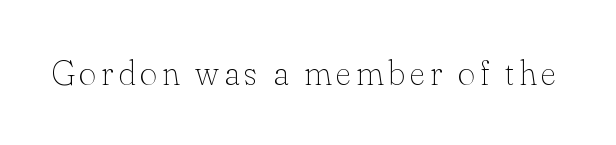
The image shows 34 px thin serif type, upright; set not underlined; low stroke contrast and a small x-height.
